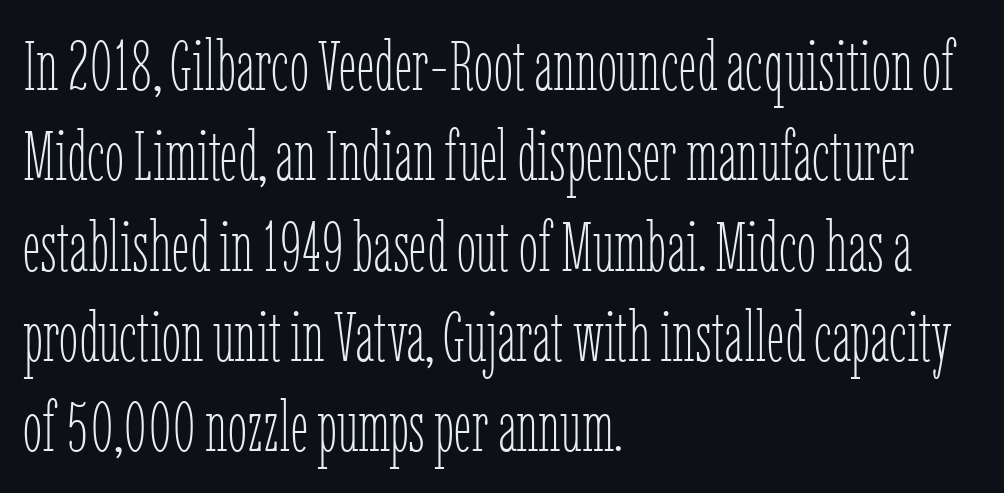
Honestly, the letter spacing is just normal — you wouldn't notice it. Do the letters lean? They stand straight. Lines of text with bare space underneath. Every row of glyphs begins at an identical x-position on the left.
